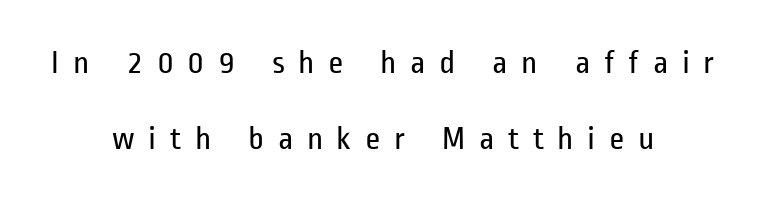
The image shows 33 px regular-weight, condensed sans-serif type, upright; set centered, loose line spacing (2.29x), unusually wide letter spacing (+0.41 em), not underlined; low stroke contrast and a medium x-height.
